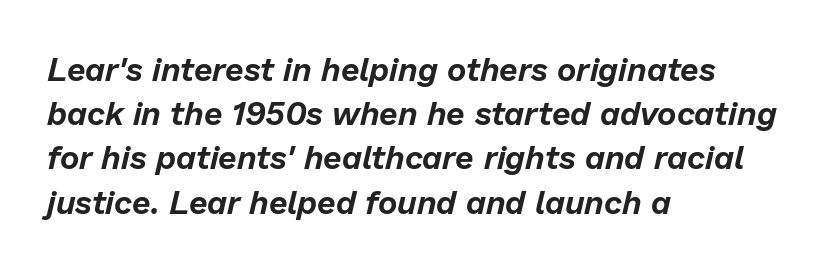
Think of a printed novel: that variable character pitch is what you see here. Students, observe: this is what conventionally led text looks like. Default kerning and tracking; the words read as compact shapes. No word sits above an underline. Posture: slanted. In CSS terms this would be text-align: left.
